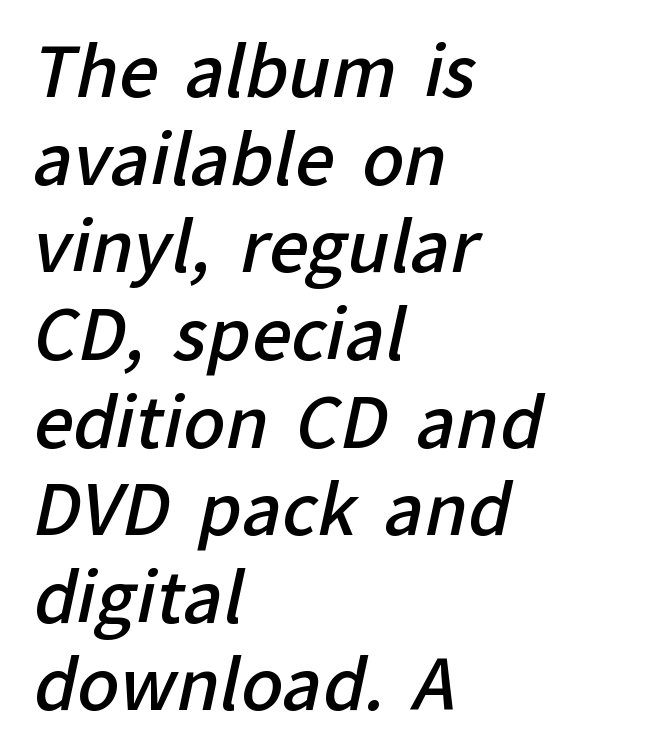
{"serif": "no", "bold": "semi", "weight": "semibold", "width": "normal", "stroke_contrast": "low", "x_height": "medium", "monospaced": "no", "underline": "no", "align": "left", "line_spacing": "normal", "line_spacing_ratio": 1.27, "letter_spacing": "normal", "letter_spacing_em": 0.0, "glyph_px": 69}
